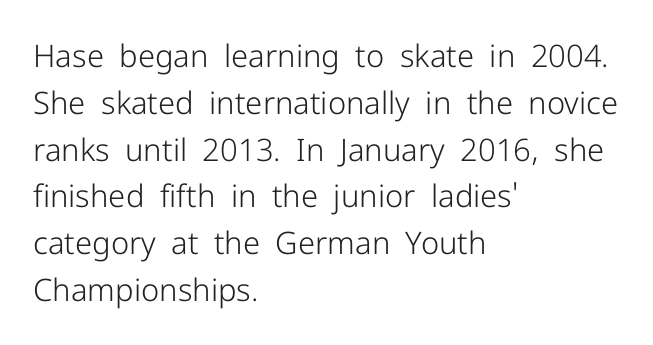
{"serif": "no", "italic": "no", "bold": "no", "weight": "light", "width": "normal", "stroke_contrast": "low", "x_height": "medium", "monospaced": "no", "underline": "no", "align": "left", "line_spacing": "normal", "line_spacing_ratio": 1.51, "letter_spacing": "normal", "letter_spacing_em": 0.0, "glyph_px": 31}
